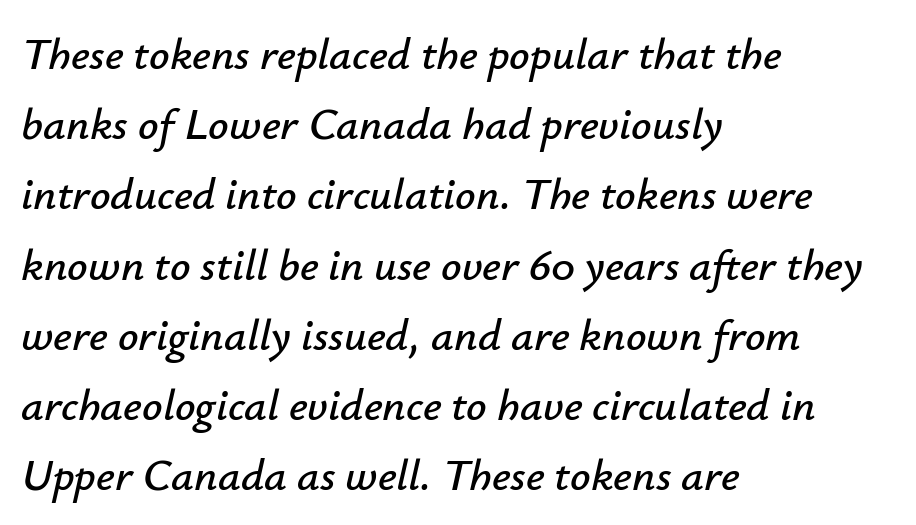
{"italic": "yes", "lean": "right", "slant_degrees": 12, "width": "normal", "stroke_contrast": "low", "x_height": "small", "monospaced": "no", "underline": "no", "align": "left", "line_spacing": "normal", "line_spacing_ratio": 1.56, "letter_spacing": "normal", "letter_spacing_em": 0.0, "glyph_px": 45}
